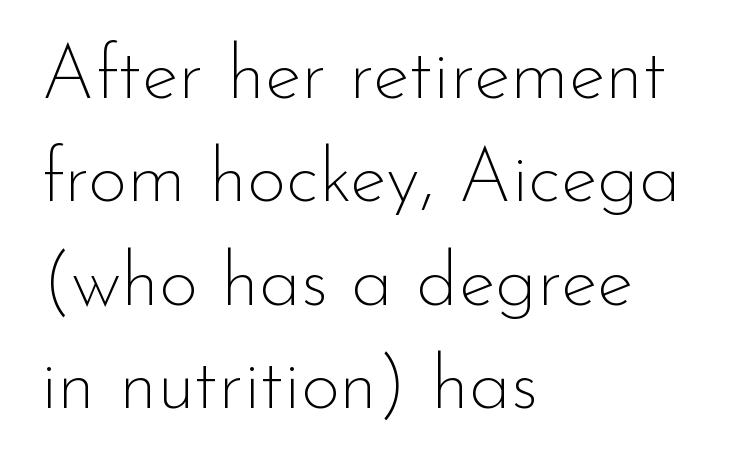
Vertical strokes here are truly vertical. These lines keep a tight, regular rhythm from letter to letter. This is not heavy type; no bold has been used. Is the block centered? No — it sits flush against the left margin. Words float on clear page, feet unadorned. The letters advance in unequal steps, a hallmark of proportional type.
